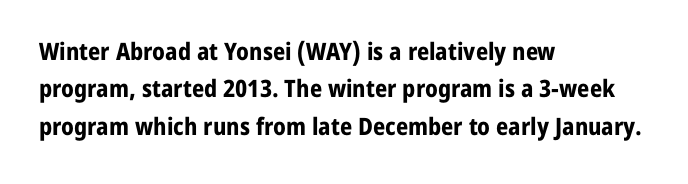
Underline: absent. Strokes here are thick enough to call this a true bold. This block has exactly the height ordinary leading produces. Standard letterfit; no display-style spreading of the glyphs. The lines are quadded left.
